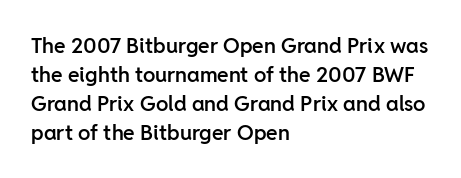
{"italic": "no", "bold": "semi", "underline": "no", "align": "left", "line_spacing": "normal", "line_spacing_ratio": 1.38, "letter_spacing": "normal", "letter_spacing_em": 0.0, "glyph_px": 21}
